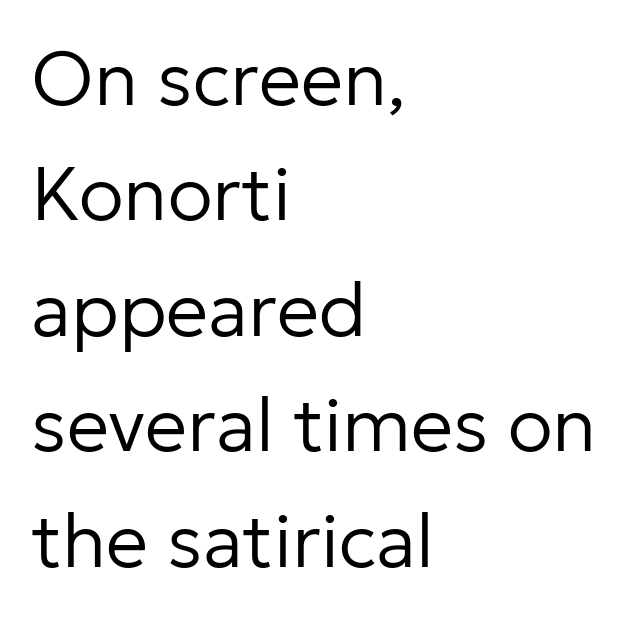
The image shows 75 px regular-weight sans-serif type, upright; set left-aligned, normal line spacing (1.54x), normal letter spacing, not underlined; low stroke contrast and a medium x-height.
